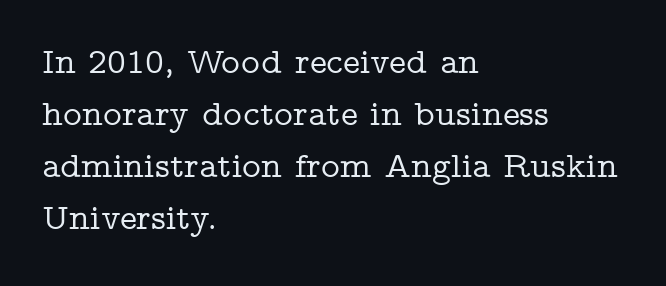
Is there much room between lines? A standard amount, neither cramped nor airy. A typesetter would call this proportional, since set widths differ per character. Beneath every word, the page is bare. The lettering stays uniformly vertical, giving the passage a roman look. I'd call this a serif setting — the letters wear small feet. The gaps between neighbouring characters are ordinary and unremarkable.
